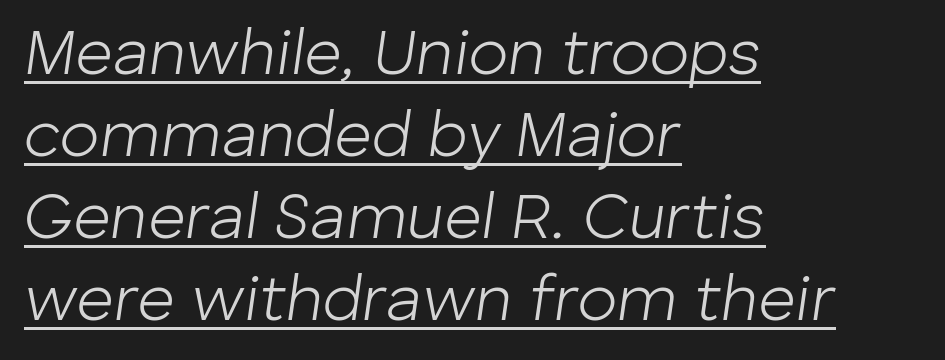
{"italic": "yes", "lean": "right", "slant_degrees": 8, "bold": "no", "weight": "light", "width": "normal", "stroke_contrast": "low", "x_height": "medium", "monospaced": "no", "underline": "yes", "align": "left", "line_spacing": "normal", "line_spacing_ratio": 1.26, "letter_spacing": "normal", "letter_spacing_em": 0.0, "glyph_px": 65}
